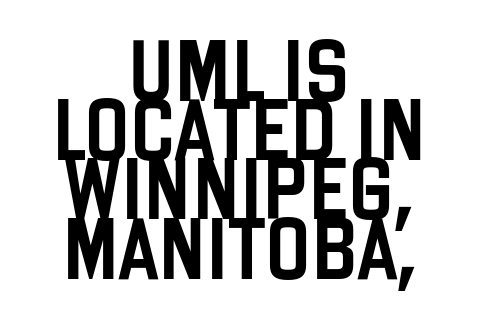
Q: Is the text italic (slanted)? A: No, it is upright.
Q: Is the typeface a serif or a sans-serif typeface? A: Sans-serif.
Q: Is the text underlined? A: No.
Q: How is the paragraph aligned? A: Centered.
Q: Is the spacing between letters normal or unusually wide? A: Normal.
Q: Is the spacing between lines tight, normal or loose? A: Tight.
Q: Width (condensed, normal, or wide)? A: Condensed.
Q: Stroke contrast? A: Low.
Q: x-height? A: Large.
Q: Monospaced? A: No.
